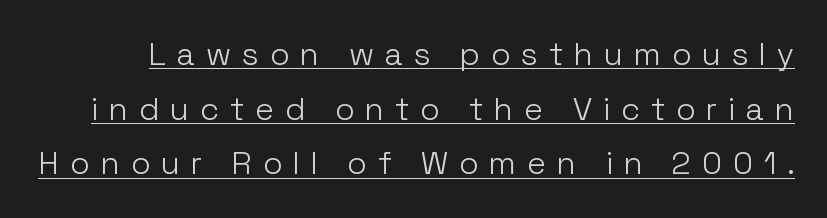
Q: Is the text bold? A: No.
Q: Is the text italic (slanted)? A: No, it is upright.
Q: Is the typeface a serif or a sans-serif typeface? A: Sans-serif.
Q: Is the text underlined? A: Yes.
Q: Is the spacing between letters normal or unusually wide? A: Unusually wide.
Q: Width (condensed, normal, or wide)? A: Normal.
Q: Stroke contrast? A: Low.
Q: x-height? A: Medium.
Q: Monospaced? A: No.
